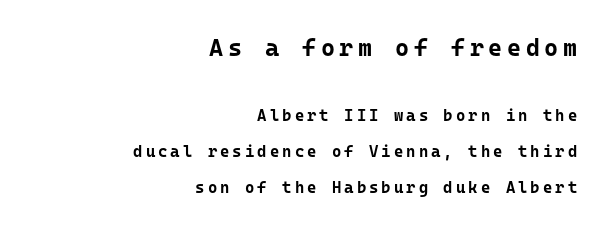
These lines carry a lot of weight — the face is fully bold. The baseline area is clear. Is the block centered? No — it sits flush against the right margin. Do the letters lean? They stand straight. A student would notice the top passage is typeset larger than what follows.
